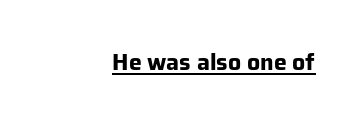
{"italic": "no", "bold": "yes", "underline": "yes", "align": "right", "letter_spacing": "normal", "letter_spacing_em": 0.0, "glyph_px": 23}
